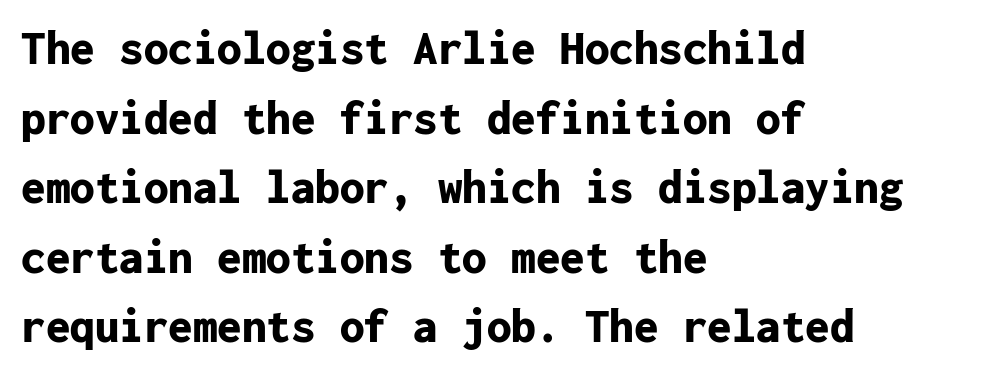
The image shows 49 px bold sans-serif type, upright, monospaced; set left-aligned, normal line spacing (1.42x), normal letter spacing, not underlined; low stroke contrast and a medium x-height.
